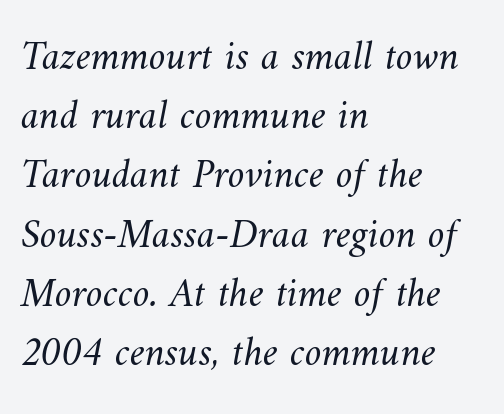
Q: Is the text bold? A: No.
Q: Is the text underlined? A: No.
Q: How is the paragraph aligned? A: Left-aligned.
Q: Is the spacing between letters normal or unusually wide? A: Normal.
Q: Is the spacing between lines tight, normal or loose? A: Normal.
Q: Width (condensed, normal, or wide)? A: Normal.
Q: Stroke contrast? A: Medium.
Q: x-height? A: Small.
Q: Monospaced? A: No.
